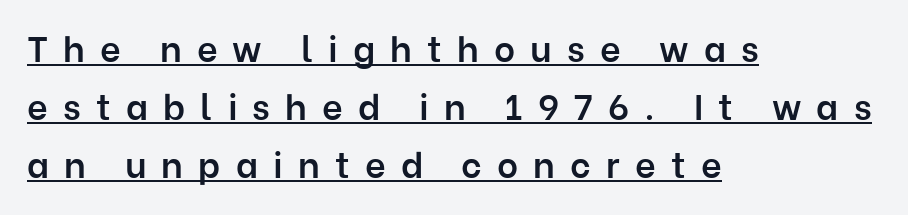
Tall strokes in this sample are plumb rather than angled. Heft: intermediate — a semibold. Is there much room between lines? A standard amount, neither cramped nor airy. A student would call this left alignment; a typographer would say flush left, rag right.
